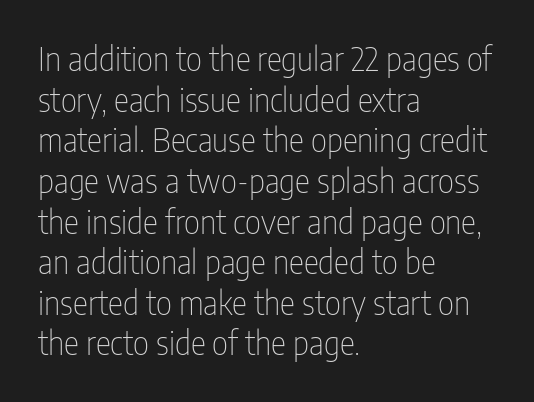
In terms of posture, this sample is upright. The letters look calm and open, with moderate or lighter stems. Each letter keeps its own natural width here, so spacing adapts to shape. Look at the tracking — it's just the regular setting, nothing added. The type family on display is of the sans-serif kind.
